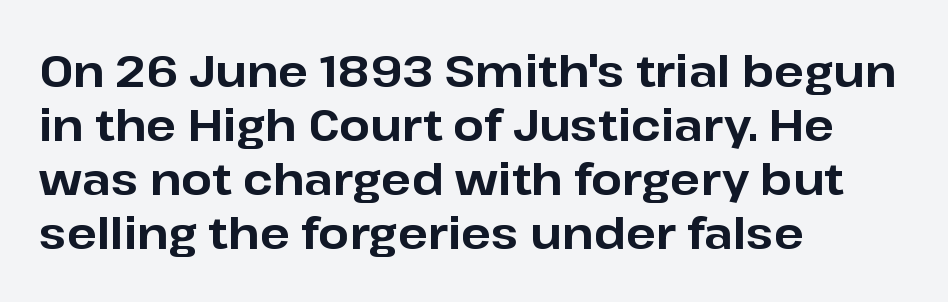
{"serif": "no", "italic": "no", "bold": "yes", "weight": "bold", "width": "normal", "stroke_contrast": "low", "x_height": "medium", "monospaced": "no", "underline": "no", "align": "left", "line_spacing_ratio": 1.23, "letter_spacing": "normal", "letter_spacing_em": 0.0, "glyph_px": 44}
